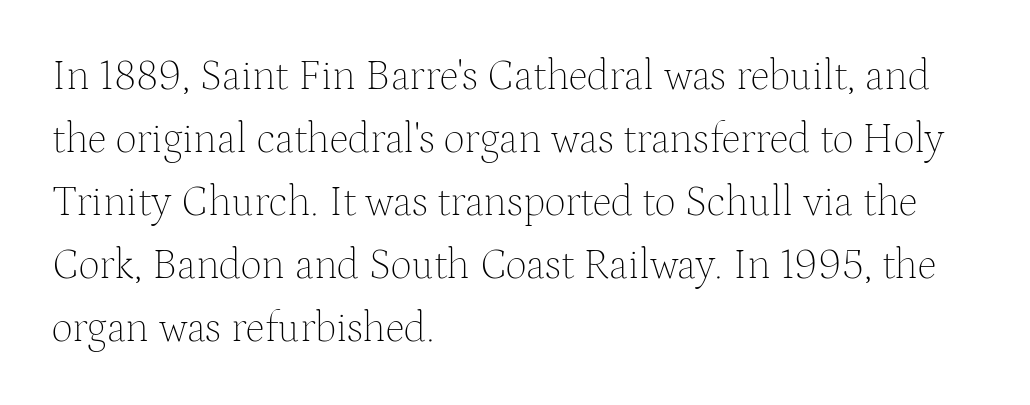
Q: Is the text bold? A: No.
Q: Is the text italic (slanted)? A: No, it is upright.
Q: Is the typeface a serif or a sans-serif typeface? A: Serif.
Q: Is the text underlined? A: No.
Q: How is the paragraph aligned? A: Left-aligned.
Q: Is the spacing between letters normal or unusually wide? A: Normal.
Q: Is the spacing between lines tight, normal or loose? A: Normal.
Q: Width (condensed, normal, or wide)? A: Normal.
Q: Stroke contrast? A: Medium.
Q: x-height? A: Medium.
Q: Monospaced? A: No.
